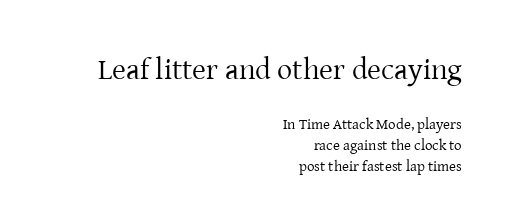
The image shows 30 px regular-weight serif type, upright; set right-aligned, normal line spacing (1.4x), normal letter spacing, not underlined; the first (top) block is 2.0x larger; low stroke contrast and a medium x-height.
